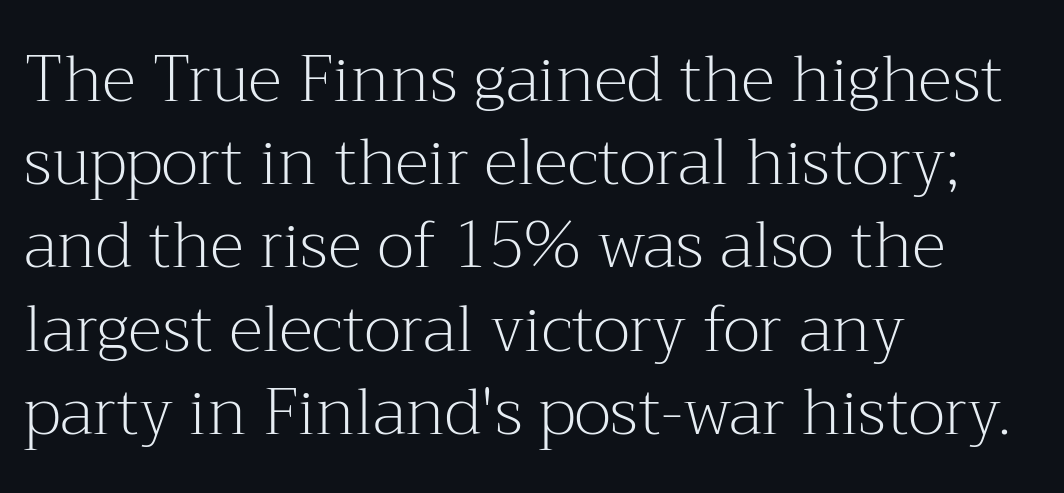
{"serif": "yes", "italic": "no", "bold": "no", "weight": "light", "width": "normal", "stroke_contrast": "medium", "x_height": "medium", "monospaced": "no", "underline": "no", "align": "left", "line_spacing": "normal", "line_spacing_ratio": 1.3, "letter_spacing": "normal", "letter_spacing_em": 0.0, "glyph_px": 64}
